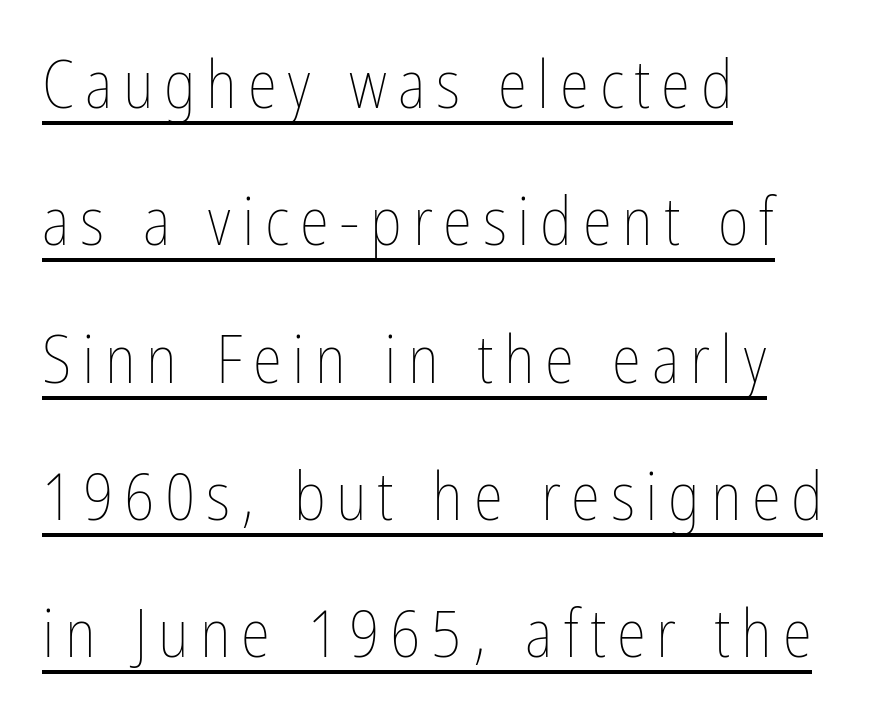
The face used here appears with an underline applied. This sample uses an upright cut, with every glyph sitting square on the baseline. The compositor pushed each line to the left boundary. The designer dialed line spacing up above the default.
